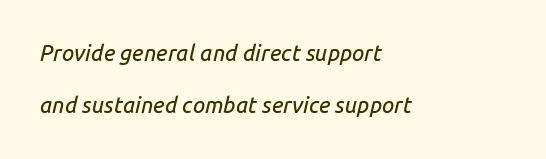
Standard letterfit; no display-style spreading of the glyphs. Compared with a centered layout, this one pins lines to the left instead. When letters slant like this, we call the style italic. The designer dialed line spacing up above the default. Just letters on the line, the space beneath them empty.
